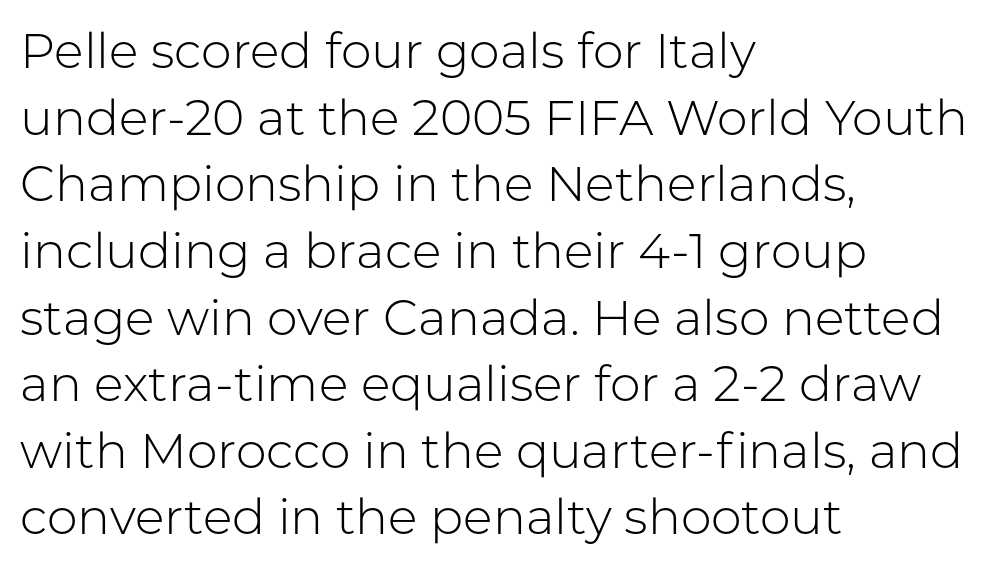
Q: Is the text bold? A: No.
Q: Is the text italic (slanted)? A: No, it is upright.
Q: Is the typeface a serif or a sans-serif typeface? A: Sans-serif.
Q: Is the text underlined? A: No.
Q: How is the paragraph aligned? A: Left-aligned.
Q: Is the spacing between letters normal or unusually wide? A: Normal.
Q: Is the spacing between lines tight, normal or loose? A: Normal.
Q: Width (condensed, normal, or wide)? A: Normal.
Q: Stroke contrast? A: Low.
Q: x-height? A: Medium.
Q: Monospaced? A: No.
